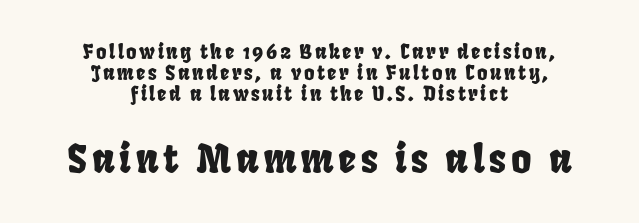
Q: Is the typeface a serif or a sans-serif typeface? A: Sans-serif.
Q: Is the text underlined? A: No.
Q: How is the paragraph aligned? A: Centered.
Q: Is the spacing between lines tight, normal or loose? A: Tight.
Q: Which block of text is set in a larger size, the first (top) or the second (bottom)? A: The second (bottom) one.
Q: Width (condensed, normal, or wide)? A: Condensed.
Q: Stroke contrast? A: Low.
Q: x-height? A: Large.
Q: Monospaced? A: No.
